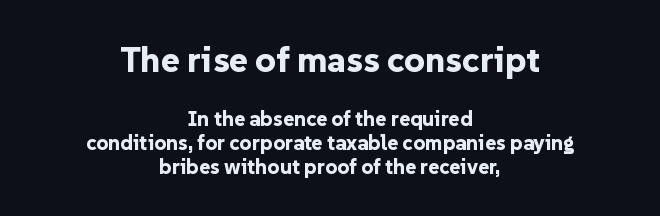
Thick stems and heavy bowls — unmistakably bold. The passage is arranged like a title page — every line centered. Does the leading feel generous? Not at all — it's pinched. To sum up the face: it is a sans, with no serifs.
